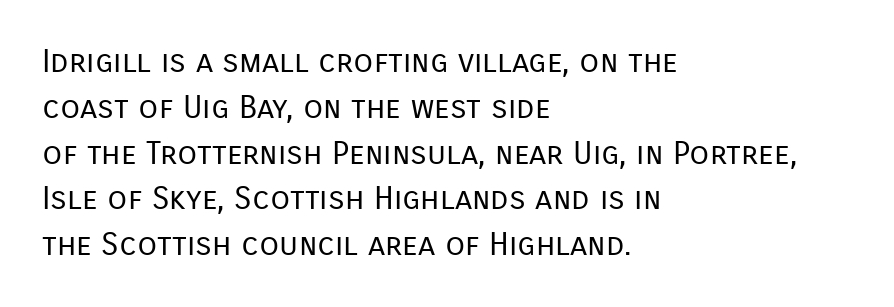
{"serif": "no", "italic": "no", "bold": "no", "weight": "regular", "width": "normal", "stroke_contrast": "low", "x_height": "medium", "monospaced": "no", "underline": "no", "align": "left", "line_spacing": "normal", "line_spacing_ratio": 1.43, "letter_spacing": "normal", "letter_spacing_em": 0.0, "glyph_px": 32}
